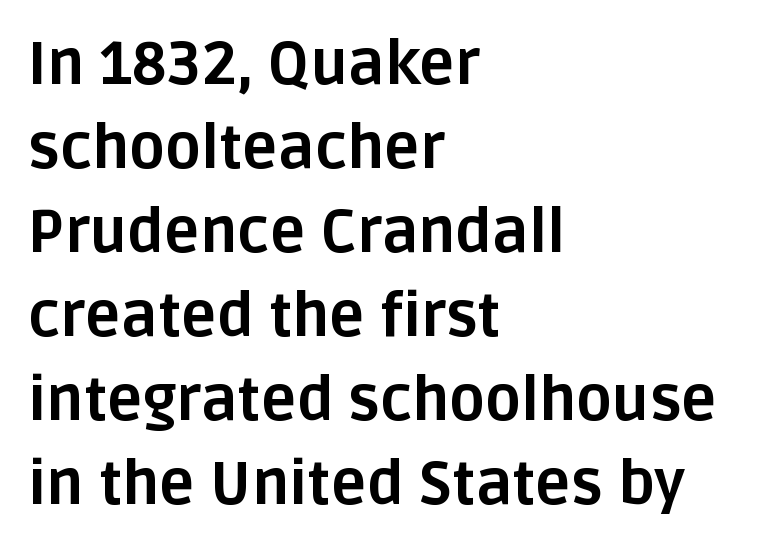
The image shows 60 px bold sans-serif type, upright; set left-aligned, normal line spacing (1.4x), normal letter spacing, not underlined; low stroke contrast and a large x-height.
